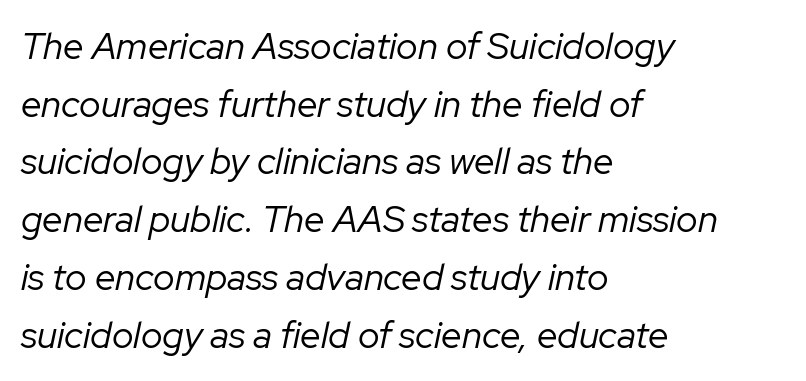
The image shows 37 px regular-weight type, italic (leaning right); set left-aligned, normal line spacing (1.56x), normal letter spacing, not underlined; low stroke contrast and a medium x-height.
